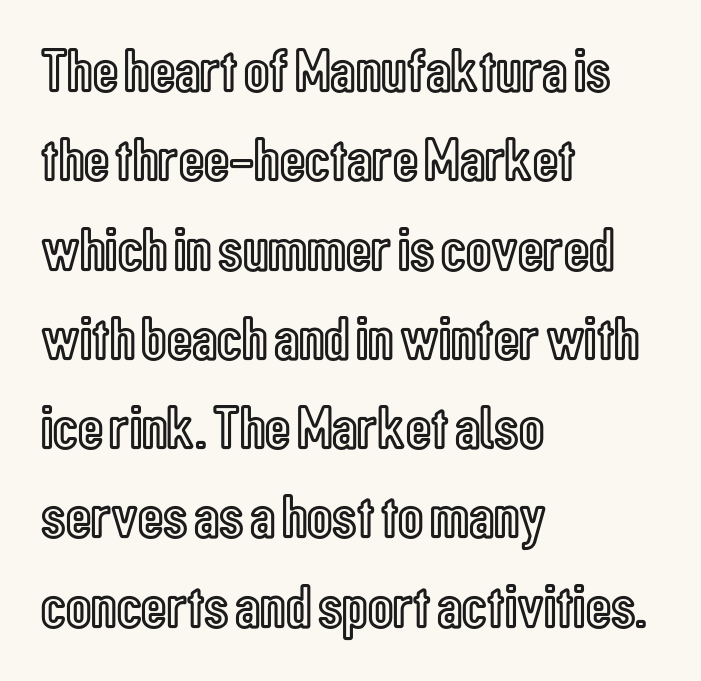
{"italic": "no", "width": "condensed", "x_height": "medium", "monospaced": "no", "underline": "no", "align": "left", "line_spacing": "normal", "line_spacing_ratio": 1.44, "letter_spacing": "normal", "letter_spacing_em": 0.0, "glyph_px": 62}
